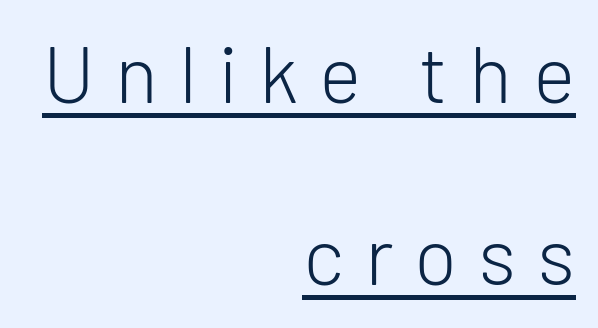
Q: Is the text bold? A: No.
Q: Is the text italic (slanted)? A: No, it is upright.
Q: Is the typeface a serif or a sans-serif typeface? A: Sans-serif.
Q: Is the text underlined? A: Yes.
Q: How is the paragraph aligned? A: Right-aligned.
Q: Is the spacing between letters normal or unusually wide? A: Unusually wide.
Q: Is the spacing between lines tight, normal or loose? A: Loose.
Q: Width (condensed, normal, or wide)? A: Normal.
Q: Stroke contrast? A: Low.
Q: x-height? A: Medium.
Q: Monospaced? A: No.
